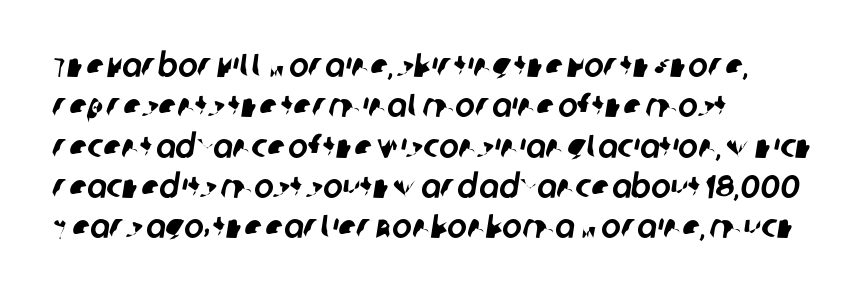
Q: Is the typeface a serif or a sans-serif typeface? A: Sans-serif.
Q: Is the text underlined? A: No.
Q: How is the paragraph aligned? A: Left-aligned.
Q: Is the spacing between letters normal or unusually wide? A: Normal.
Q: Width (condensed, normal, or wide)? A: Normal.
Q: Stroke contrast? A: Low.
Q: x-height? A: Large.
Q: Monospaced? A: No.
